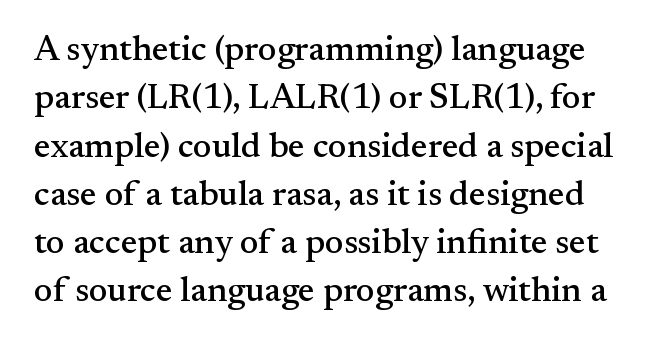
Do the characters align in a grid? No, the font is proportional. This rendering features lettering with no underline. The passage shown stacks its lines at a standard gap. When letters stand straight like this, we call the style roman or upright. The gaps between neighbouring characters are ordinary and unremarkable.
